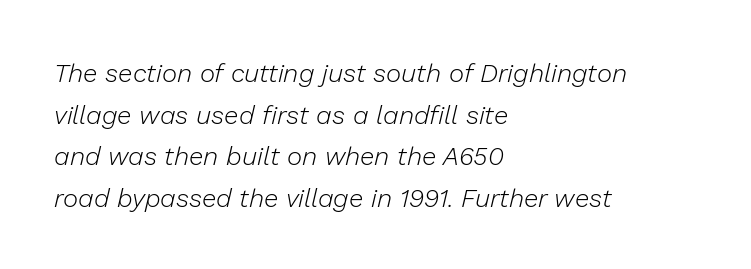
The image shows 26 px text type, italic (leaning right); set left-aligned, normal line spacing (1.6x), normal letter spacing, not underlined.
